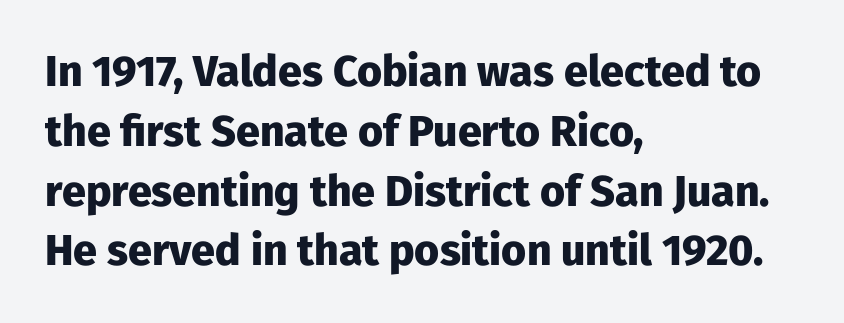
Line starts are locked; line ends wander. Default kerning and tracking; the words read as compact shapes. Vertical strokes here are truly vertical. Quick note: underline off.
